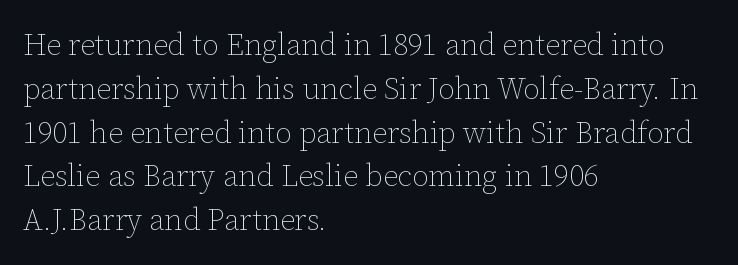
Heaviness? Minimal to ordinary, like unemphasized prose. The paragraph has a hard left edge and a soft right edge. Whoever set this chose a conventional vertical rhythm. Has an underline been added? It has not. Each letter keeps its own natural width here, so spacing adapts to shape. Is the letter spacing exaggerated? No — it looks like the ordinary default.
